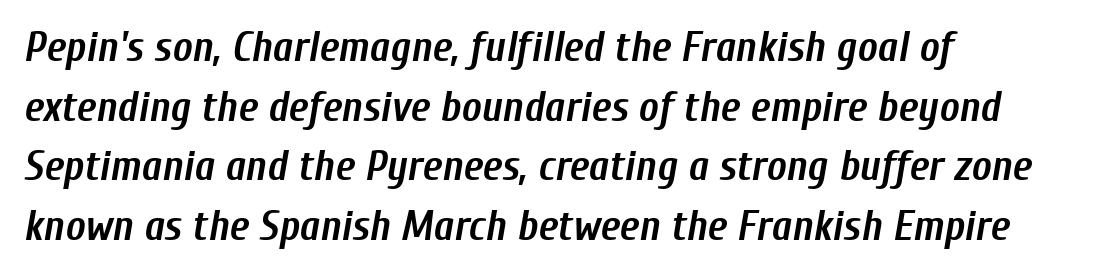
The image shows 42 px semibold, condensed type, italic (leaning right); set left-aligned, normal line spacing (1.42x), normal letter spacing, not underlined; low stroke contrast and a medium x-height.
